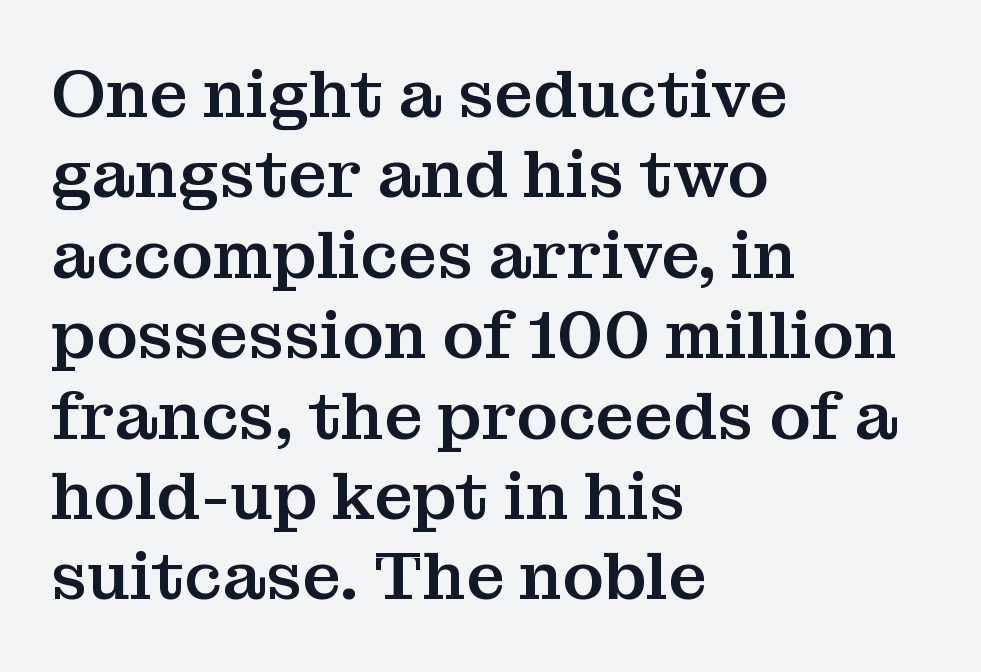
The image shows 67 px serif type, upright; set left-aligned, line spacing 1.2x, normal letter spacing, not underlined; medium stroke contrast and a medium x-height.
